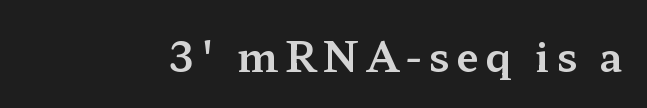
A clean baseline with only descenders dipping below it. The lettering holds an erect, upright posture throughout. The face used here is proportionally spaced, like ordinary book or web type. Note: serifs present on the glyphs.
